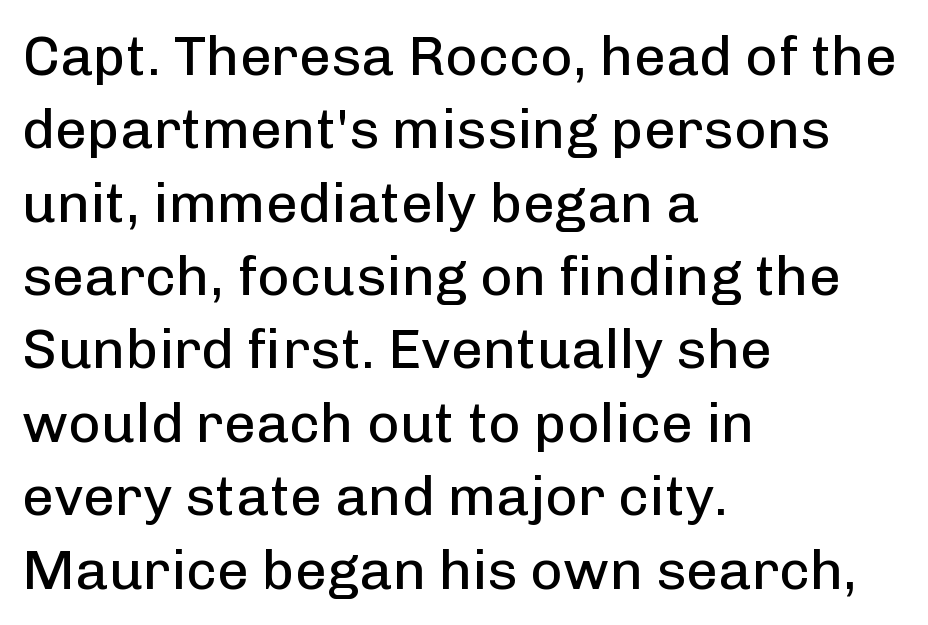
{"serif": "no", "italic": "no", "bold": "no", "weight": "regular", "width": "normal", "stroke_contrast": "low", "x_height": "medium", "monospaced": "no", "underline": "no", "align": "left", "line_spacing": "normal", "line_spacing_ratio": 1.31, "letter_spacing": "normal", "letter_spacing_em": 0.0, "glyph_px": 56}
